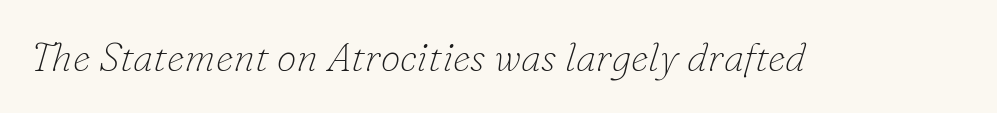
{"serif": "yes", "italic": "yes", "lean": "right", "slant_degrees": 16, "bold": "no", "weight": "thin", "width": "normal", "stroke_contrast": "low", "x_height": "small", "monospaced": "no", "underline": "no", "letter_spacing": "normal", "letter_spacing_em": 0.0, "glyph_px": 40}
